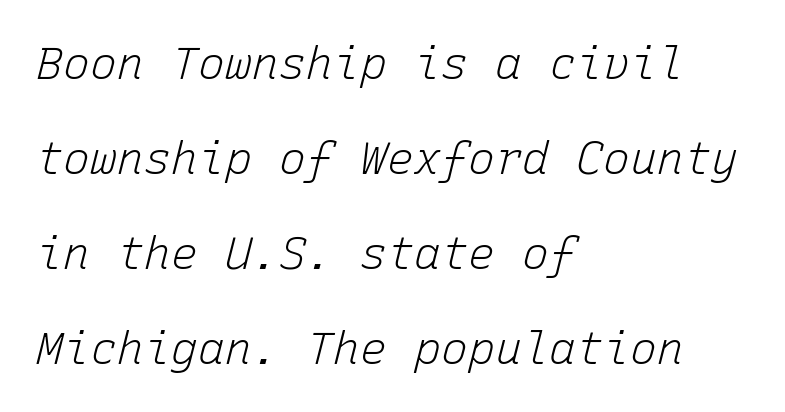
The image shows 45 px light type, italic (leaning right), monospaced; set left-aligned, loose line spacing (2.11x), normal letter spacing, not underlined; low stroke contrast and a medium x-height.
